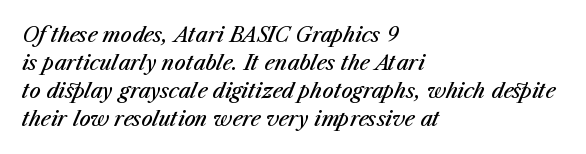
The image shows 20 px text type, italic (leaning right); set left-aligned, normal line spacing (1.4x), normal letter spacing, not underlined.
